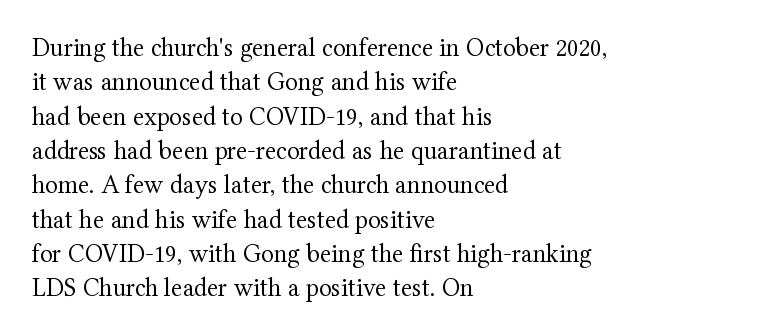
{"italic": "no", "bold": "no", "underline": "no", "align": "left", "line_spacing": "normal", "line_spacing_ratio": 1.32, "letter_spacing": "normal", "letter_spacing_em": 0.0, "glyph_px": 26}
